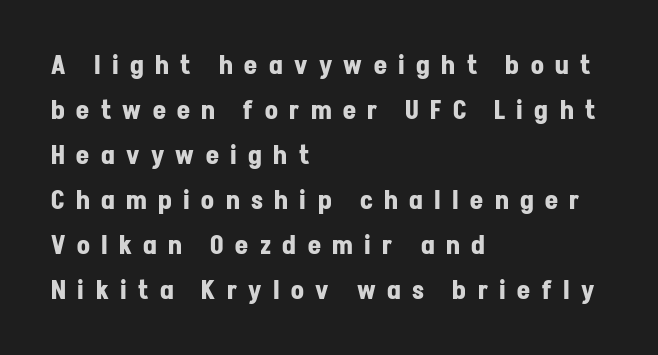
The image shows 25 px bold type, upright; set left-aligned, line spacing 1.8x, unusually wide letter spacing (+0.46 em), not underlined.
